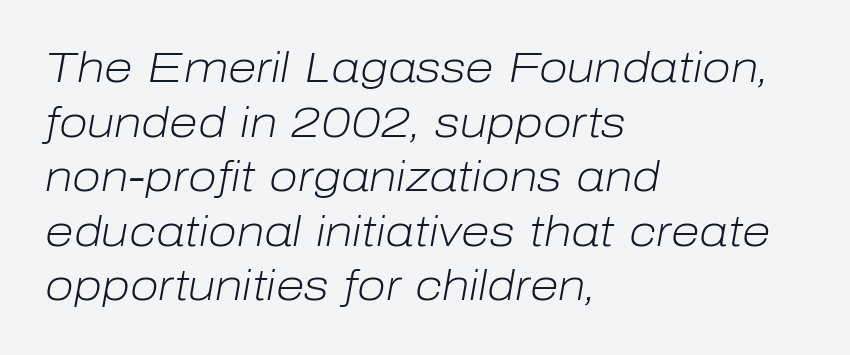
{"italic": "yes", "lean": "right", "slant_degrees": 10, "bold": "no", "weight": "light", "width": "normal", "stroke_contrast": "low", "x_height": "medium", "monospaced": "no", "underline": "no", "align": "left", "line_spacing": "normal", "line_spacing_ratio": 1.3, "letter_spacing": "normal", "letter_spacing_em": 0.0, "glyph_px": 42}
